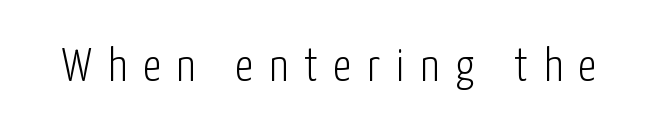
Q: Is the text bold? A: No.
Q: Is the text italic (slanted)? A: No, it is upright.
Q: Is the typeface a serif or a sans-serif typeface? A: Sans-serif.
Q: Is the text underlined? A: No.
Q: Is the spacing between letters normal or unusually wide? A: Unusually wide.
Q: Width (condensed, normal, or wide)? A: Condensed.
Q: Stroke contrast? A: Low.
Q: x-height? A: Medium.
Q: Monospaced? A: No.
